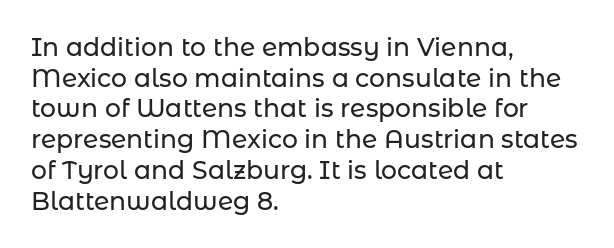
Which margin do the lines hug? The left one — the right edge is uneven. Bare-footed words on every line. Here the glyphs are tracked normally, forming tight word shapes. Does the lettering tilt? It doesn't — this is upright.
